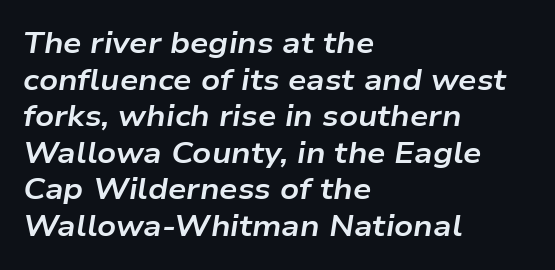
Q: Is the text bold? A: Yes.
Q: Is the text italic (slanted)? A: Yes, it leans right by about 9 degrees.
Q: Is the text underlined? A: No.
Q: How is the paragraph aligned? A: Left-aligned.
Q: Is the spacing between letters normal or unusually wide? A: Normal.
Q: Is the spacing between lines tight, normal or loose? A: Normal.
Q: Width (condensed, normal, or wide)? A: Wide.
Q: Stroke contrast? A: Low.
Q: x-height? A: Medium.
Q: Monospaced? A: No.
